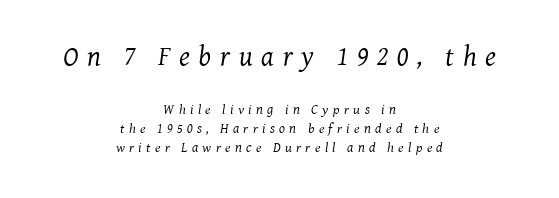
{"serif": "yes", "italic": "yes", "lean": "right", "slant_degrees": 7, "bold": "no", "weight": "regular", "width": "normal", "stroke_contrast": "medium", "x_height": "medium", "monospaced": "no", "underline": "no", "align": "center", "line_spacing": "normal", "line_spacing_ratio": 1.37, "letter_spacing": "wide", "letter_spacing_em": 0.31, "larger_block": "first", "size_ratio": 2.0, "glyph_px": 28}
